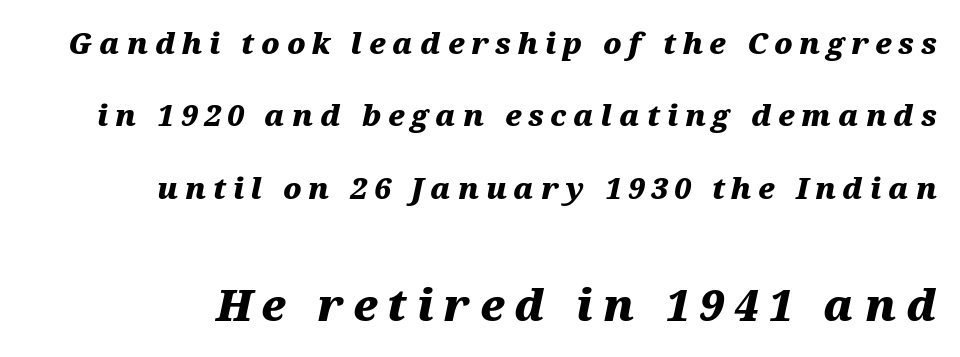
Words appear elongated and porous because spacing is wide. The passage shown is not underscored anywhere. If you squint, the bottom block still reads clearly — it's the larger of the two. Looks like regular typesetting: each glyph gets only the width it needs.
